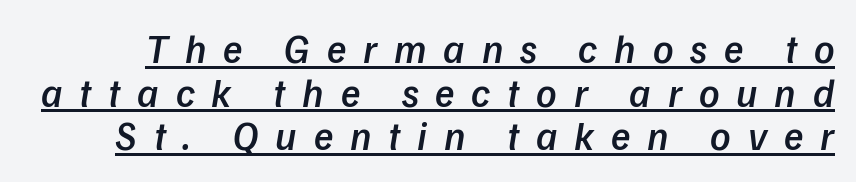
{"serif": "no", "bold": "semi", "weight": "semibold", "width": "normal", "stroke_contrast": "low", "x_height": "medium", "monospaced": "no", "underline": "yes", "line_spacing": "tight", "line_spacing_ratio": 1.09, "letter_spacing": "wide", "letter_spacing_em": 0.42, "glyph_px": 40}
